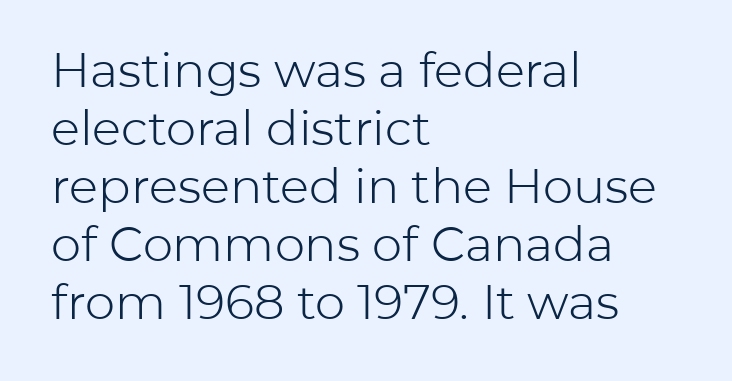
Q: Is the text bold? A: No.
Q: Is the text italic (slanted)? A: No, it is upright.
Q: Is the typeface a serif or a sans-serif typeface? A: Sans-serif.
Q: Is the text underlined? A: No.
Q: How is the paragraph aligned? A: Left-aligned.
Q: Is the spacing between letters normal or unusually wide? A: Normal.
Q: Width (condensed, normal, or wide)? A: Normal.
Q: Stroke contrast? A: Low.
Q: x-height? A: Medium.
Q: Monospaced? A: No.
